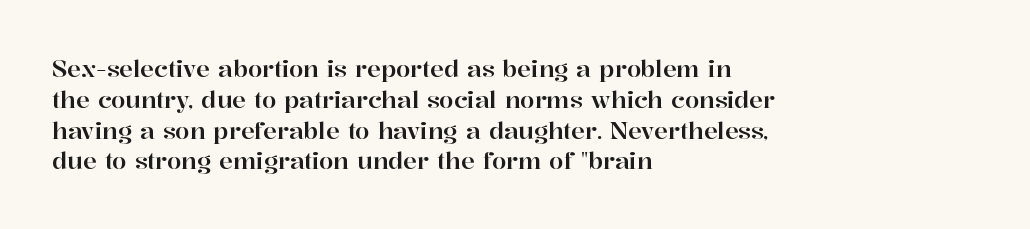
{"italic": "no", "underline": "no", "align": "left", "line_spacing": "normal", "line_spacing_ratio": 1.34, "letter_spacing": "normal", "letter_spacing_em": 0.0, "glyph_px": 23}
